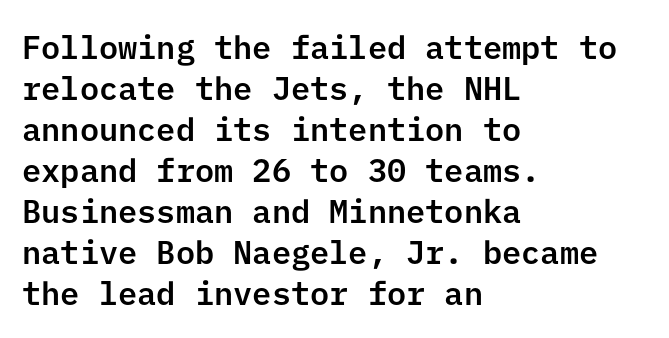
The image shows 32 px sans-serif type, upright; set left-aligned, normal line spacing (1.28x), normal letter spacing, not underlined; low stroke contrast and a medium x-height.
